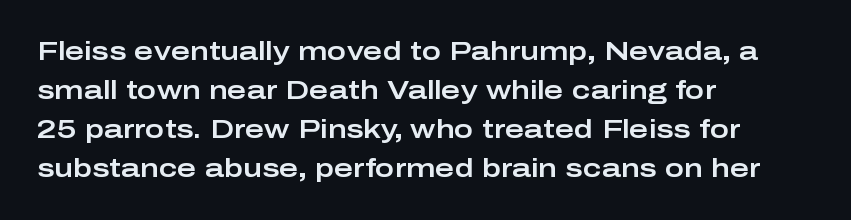
The image shows 26 px text type, upright; set left-aligned, normal line spacing (1.5x), normal letter spacing, not underlined.
